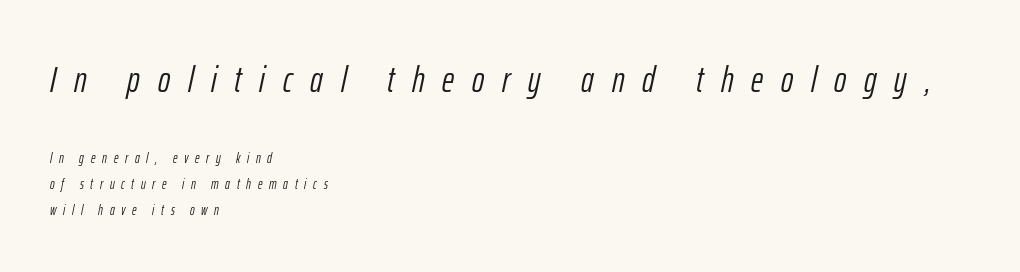
Q: Is the text bold? A: No.
Q: Is the text italic (slanted)? A: Yes, it leans right by about 12 degrees.
Q: Is the text underlined? A: No.
Q: How is the paragraph aligned? A: Left-aligned.
Q: Is the spacing between letters normal or unusually wide? A: Unusually wide.
Q: Which block of text is set in a larger size, the first (top) or the second (bottom)? A: The first (top) one.
Q: Width (condensed, normal, or wide)? A: Condensed.
Q: Stroke contrast? A: Low.
Q: x-height? A: Medium.
Q: Monospaced? A: No.
